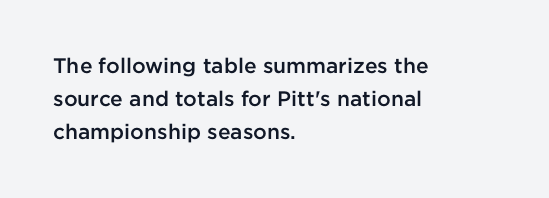
Q: Is the text bold? A: Semi-bold.
Q: Is the text italic (slanted)? A: No, it is upright.
Q: Is the text underlined? A: No.
Q: How is the paragraph aligned? A: Left-aligned.
Q: Is the spacing between letters normal or unusually wide? A: Normal.
Q: Is the spacing between lines tight, normal or loose? A: Normal.
